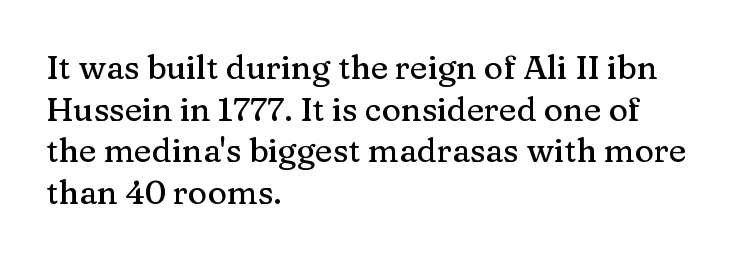
The image shows 33 px serif type, upright; set left-aligned, normal line spacing (1.26x), normal letter spacing, not underlined; medium stroke contrast and a medium x-height.
